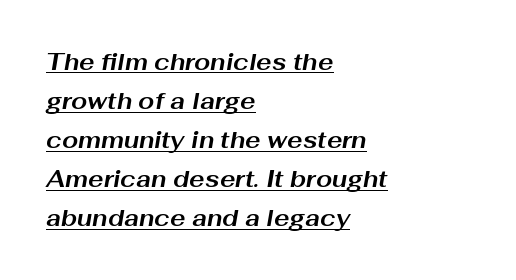
If you drew a ruler down the left edge, every line would touch it. Thick stems and heavy bowls — unmistakably bold. The vertical gap from one line to the next is medium. A continuous stroke trails under the words, as in a hyperlink. Slant detected: the letters are inclined.
